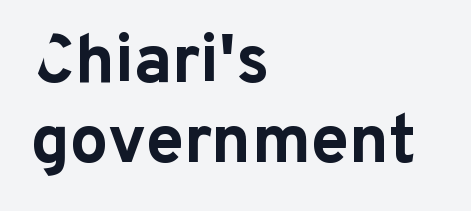
The image shows 68 px bold sans-serif type, upright; set left-aligned, line spacing 1.18x, normal letter spacing, not underlined; low stroke contrast and a medium x-height.
